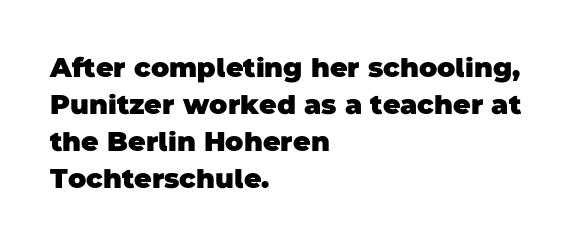
Words appear dense and cohesive because spacing is normal. The strip under each line holds only bare page. The glyphs have the mass of a bold cut. Quick note: interline space is typical. A classic flush-left, rag-right setting is used for this passage.
